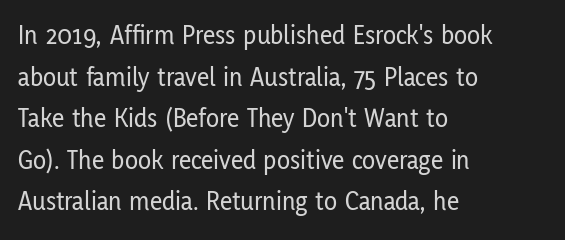
Q: Is the text italic (slanted)? A: No, it is upright.
Q: Is the text underlined? A: No.
Q: How is the paragraph aligned? A: Left-aligned.
Q: Is the spacing between letters normal or unusually wide? A: Normal.
Q: Is the spacing between lines tight, normal or loose? A: Normal.
